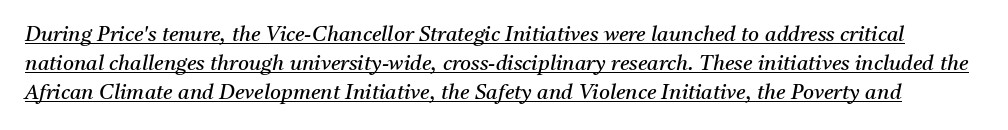
Q: Is the text bold? A: No.
Q: Is the text italic (slanted)? A: Yes, it leans right by about 11 degrees.
Q: Is the text underlined? A: Yes.
Q: Is the spacing between letters normal or unusually wide? A: Normal.
Q: Is the spacing between lines tight, normal or loose? A: Normal.
